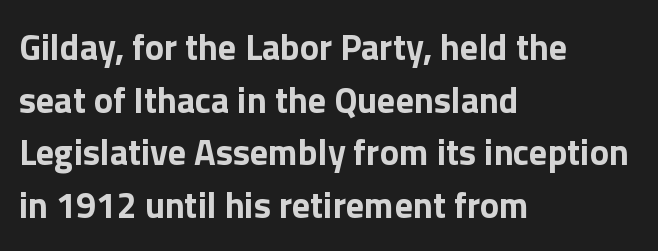
{"serif": "no", "italic": "no", "bold": "yes", "weight": "bold", "width": "normal", "stroke_contrast": "low", "x_height": "medium", "monospaced": "no", "underline": "no", "align": "left", "line_spacing": "normal", "line_spacing_ratio": 1.46, "letter_spacing": "normal", "letter_spacing_em": 0.0, "glyph_px": 36}
